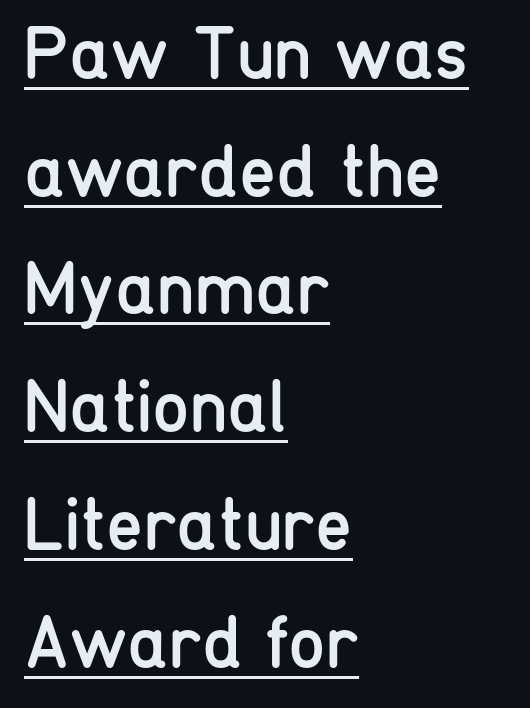
The image shows 75 px regular-weight, condensed sans-serif type, upright; set left-aligned, normal line spacing (1.57x), normal letter spacing, underlined; low stroke contrast and a medium x-height.
